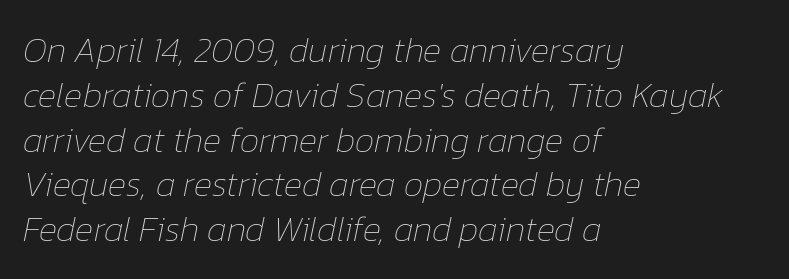
Posture: slanted. The passage shown stacks its lines at a standard gap. The passage shown is typed in a proportional face where columns would drift. The cut favours lightness, reaching ordinary text weight at its darkest. The tracking reads as untouched default to a designer's eye.
